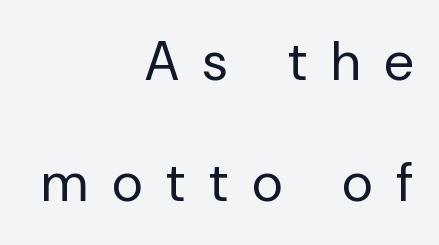
Q: Is the text bold? A: No.
Q: Is the text italic (slanted)? A: No, it is upright.
Q: Is the typeface a serif or a sans-serif typeface? A: Sans-serif.
Q: Is the text underlined? A: No.
Q: How is the paragraph aligned? A: Right-aligned.
Q: Is the spacing between letters normal or unusually wide? A: Unusually wide.
Q: Is the spacing between lines tight, normal or loose? A: Loose.
Q: Width (condensed, normal, or wide)? A: Normal.
Q: Stroke contrast? A: Low.
Q: x-height? A: Medium.
Q: Monospaced? A: No.
